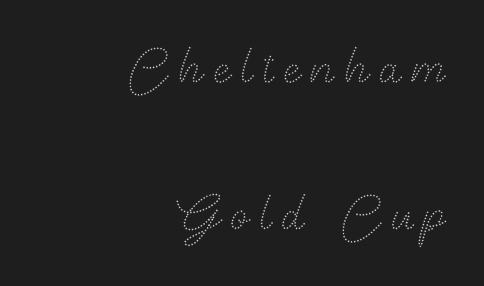
Any mark beneath the type? The region is blank. The paragraph shown leans on its right margin. Weight: regular or lighter. This block would shrink considerably if given ordinary leading; it's expanded now.
